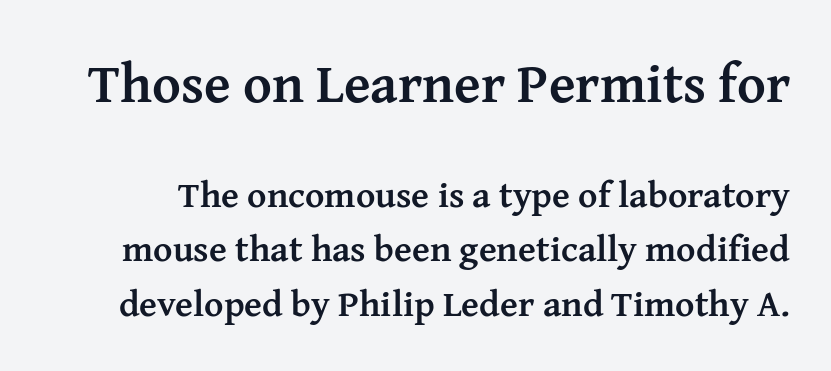
The image shows 55 px semibold serif type, upright; set normal line spacing (1.47x), normal letter spacing, not underlined; the first (top) block is 1.49x larger; medium stroke contrast and a medium x-height.
